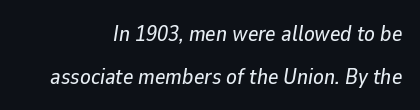
Q: Is the text italic (slanted)? A: Yes, it leans right by about 9 degrees.
Q: Is the text underlined? A: No.
Q: How is the paragraph aligned? A: Right-aligned.
Q: Is the spacing between letters normal or unusually wide? A: Normal.
Q: Is the spacing between lines tight, normal or loose? A: Loose.
